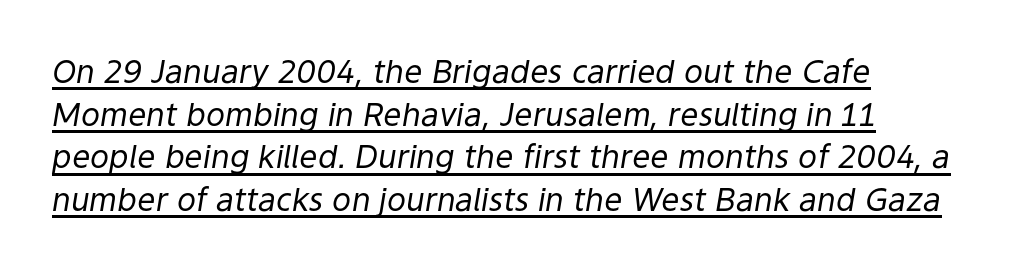
{"italic": "yes", "lean": "right", "slant_degrees": 9, "bold": "no", "weight": "regular", "width": "normal", "stroke_contrast": "low", "x_height": "medium", "monospaced": "no", "underline": "yes", "align": "left", "line_spacing": "normal", "line_spacing_ratio": 1.33, "letter_spacing": "normal", "letter_spacing_em": 0.0, "glyph_px": 32}
